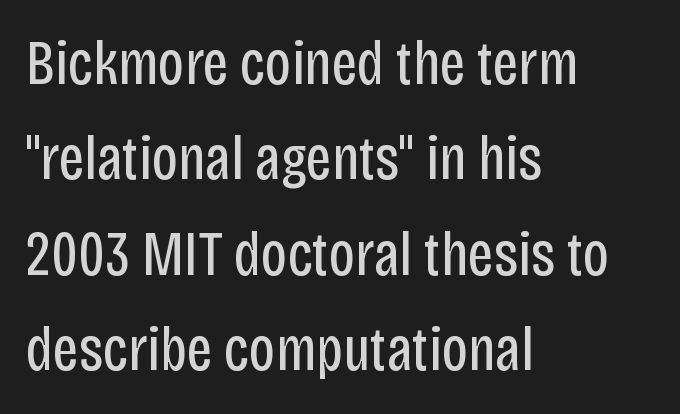
{"serif": "no", "italic": "no", "bold": "no", "weight": "regular", "width": "condensed", "stroke_contrast": "low", "x_height": "large", "monospaced": "no", "underline": "no", "align": "left", "line_spacing": "normal", "line_spacing_ratio": 1.54, "letter_spacing": "normal", "letter_spacing_em": 0.0, "glyph_px": 62}
